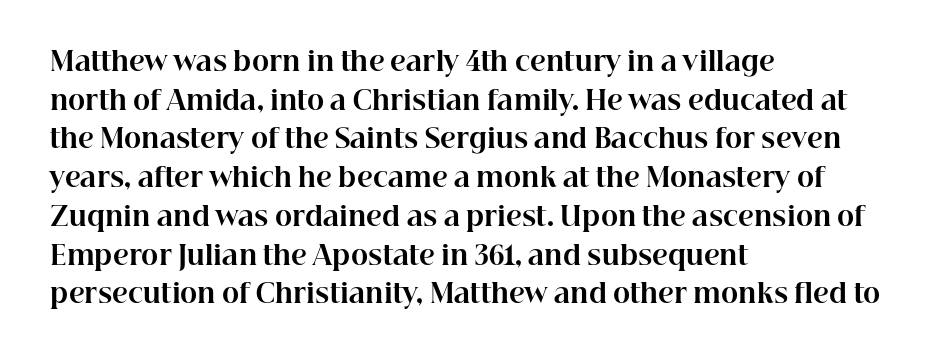
Leading: standard. Glyph-to-glyph distance matches everyday printed text. The face used here has the dense, thick strokes of a bold. These lines stack with their left ends in a neat column.
